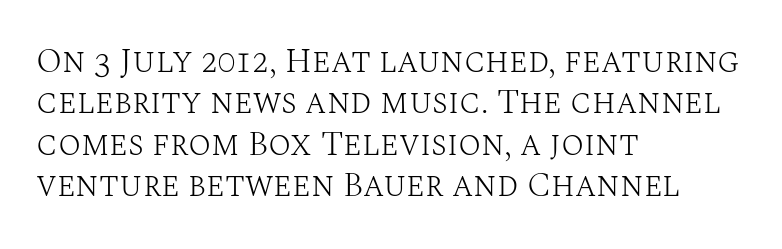
The paragraph shown leans on its left margin. Descenders are the only things crossing below the line. Students, note that the glyphs here touch the page at normal intervals. The text was rendered using a seriffed face with decorative stroke endings. The weight would be labelled regular, book, light, or lighter still.
